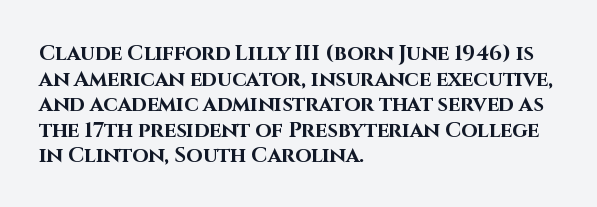
Is there any slant? The stems are plumb. The zone under the glyphs is completely vacant. Caption: bold face, heavy strokes. Each word holds together tightly as a unit, with standard inter-letter gaps. Does the copy run flush right? No — it runs flush left.
